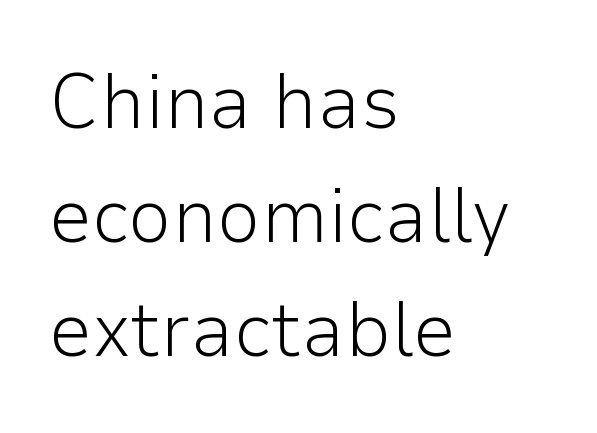
The glyphs in this specimen are sans serif. Nothing unusual about the tracking: characters are spaced as the font intends. Left-aligned paragraph, ragged on the right. No chunkiness to these letters — they're not bold. Horizontal bands of white between lines are of average thickness. The gap between lines stays unmarked.
